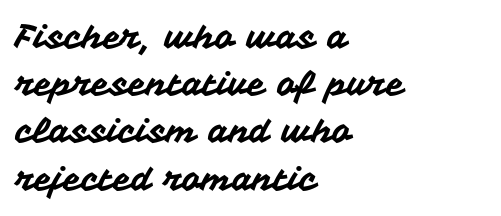
The image shows 33 px sans-serif type; set left-aligned, normal line spacing (1.43x), normal letter spacing, not underlined; medium stroke contrast and a medium x-height.
